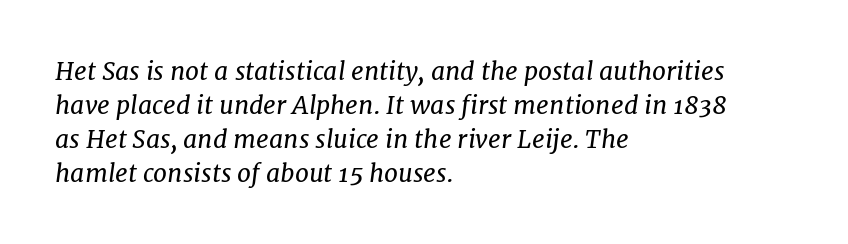
{"italic": "yes", "lean": "right", "slant_degrees": 7, "bold": "no", "underline": "no", "align": "left", "line_spacing": "normal", "line_spacing_ratio": 1.36, "letter_spacing": "normal", "letter_spacing_em": 0.0, "glyph_px": 25}
